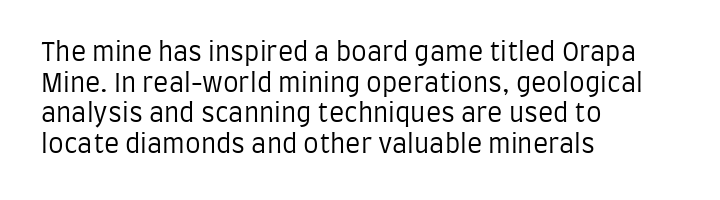
The image shows 25 px text type, upright; set left-aligned, line spacing 1.23x, normal letter spacing, not underlined.
